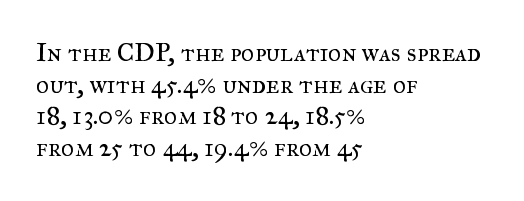
The image shows 26 px text type, upright; set left-aligned, line spacing 1.22x, normal letter spacing, not underlined.
